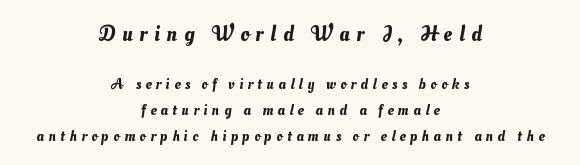
The image shows 22 px text type; set centered, line spacing 1.71x, unusually wide letter spacing (+0.3 em), not underlined; the first (top) block is 1.47x larger.
